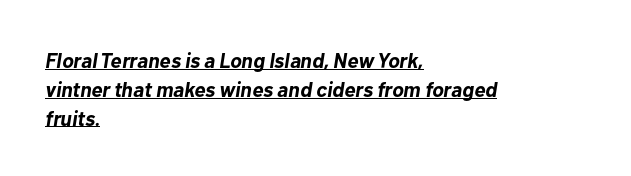
{"italic": "yes", "lean": "right", "slant_degrees": 10, "bold": "yes", "underline": "yes", "align": "left", "line_spacing": "normal", "line_spacing_ratio": 1.37, "letter_spacing": "normal", "letter_spacing_em": 0.0, "glyph_px": 21}
